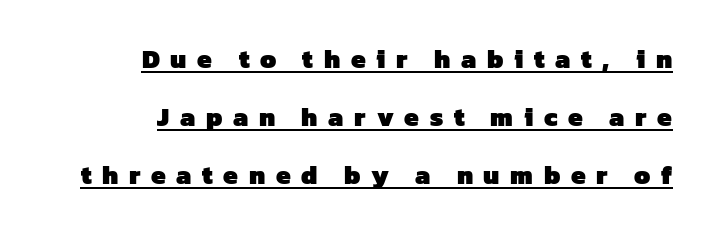
Q: Is the text bold? A: Yes.
Q: Is the text underlined? A: Yes.
Q: How is the paragraph aligned? A: Right-aligned.
Q: Is the spacing between letters normal or unusually wide? A: Unusually wide.
Q: Is the spacing between lines tight, normal or loose? A: Loose.
